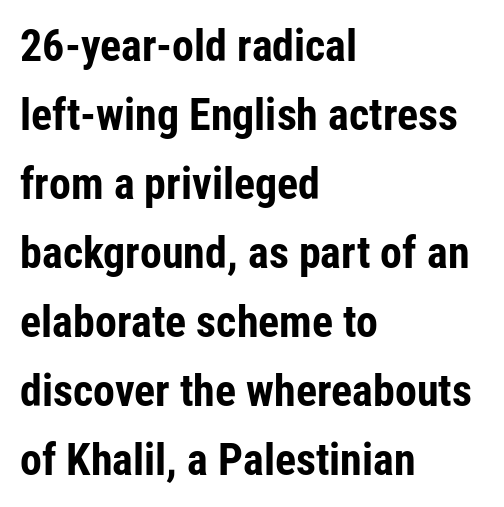
The text was rendered using a sans face with plain stroke endings. Students, observe: this is what conventionally led text looks like. Nope, not italic — everything's standing straight. Tracking value appears to be zero — textbook default spacing. Only glyphs here, with clear space below each row.
